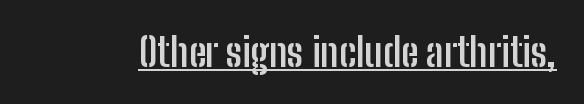
The image shows 39 px semibold, condensed sans-serif type, upright; set normal letter spacing, underlined; low stroke contrast and a medium x-height.
